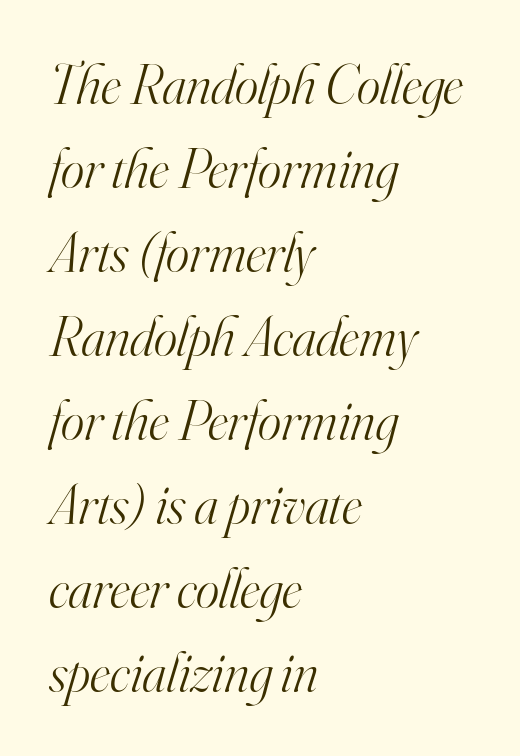
Q: Is the text bold? A: No.
Q: Is the text italic (slanted)? A: Yes, it leans right by about 16 degrees.
Q: Is the typeface a serif or a sans-serif typeface? A: Serif.
Q: Is the text underlined? A: No.
Q: How is the paragraph aligned? A: Left-aligned.
Q: Is the spacing between letters normal or unusually wide? A: Normal.
Q: Is the spacing between lines tight, normal or loose? A: Normal.
Q: Width (condensed, normal, or wide)? A: Normal.
Q: Stroke contrast? A: High.
Q: x-height? A: Small.
Q: Monospaced? A: No.
